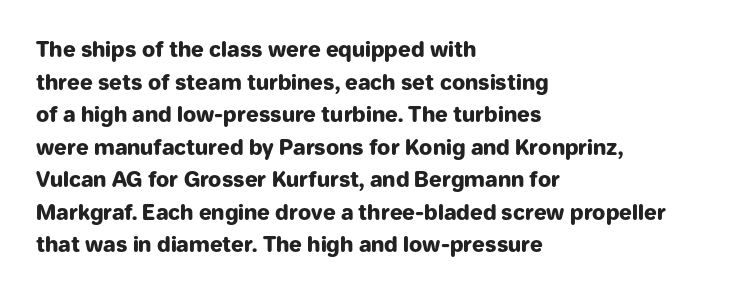
The image shows 21 px bold type, upright; set left-aligned, normal line spacing (1.55x), normal letter spacing, not underlined.
